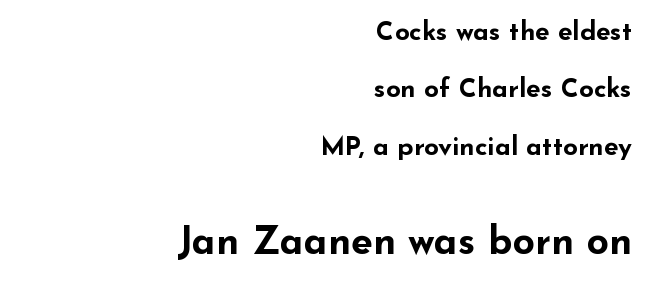
Think of a printed novel: that variable character pitch is what you see here. The characters look thick and weighty, a clear bold. The rendering keeps characters at their native spacing. The compositor pushed each line to the right boundary. The string is rendered with underlining switched off.
